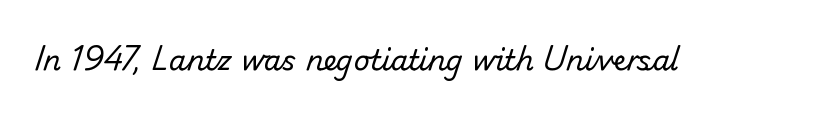
Q: Is the text bold? A: No.
Q: Is the typeface a serif or a sans-serif typeface? A: Sans-serif.
Q: Is the text underlined? A: No.
Q: Is the spacing between letters normal or unusually wide? A: Normal.
Q: Width (condensed, normal, or wide)? A: Normal.
Q: Stroke contrast? A: Low.
Q: x-height? A: Small.
Q: Monospaced? A: No.
